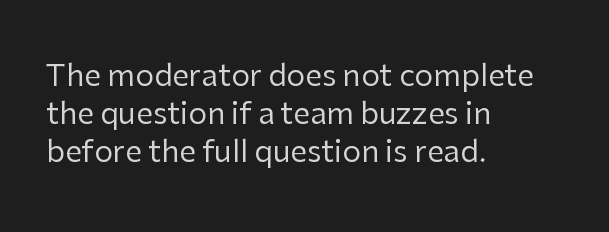
{"serif": "no", "italic": "no", "bold": "no", "weight": "regular", "width": "normal", "stroke_contrast": "low", "x_height": "medium", "monospaced": "no", "underline": "no", "align": "left", "line_spacing": "normal", "line_spacing_ratio": 1.26, "letter_spacing": "normal", "letter_spacing_em": 0.0, "glyph_px": 30}
